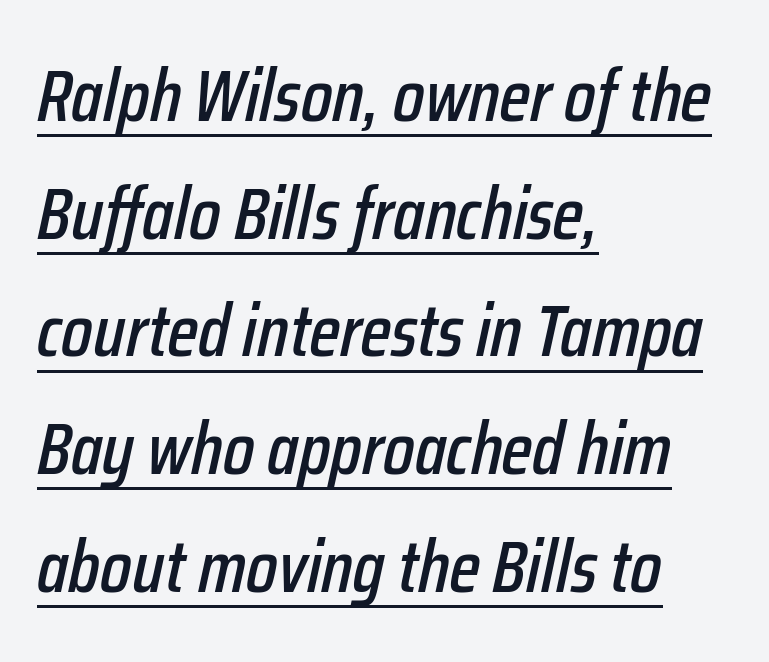
The image shows 74 px condensed type, italic (leaning right); set left-aligned, normal line spacing (1.59x), normal letter spacing, underlined; low stroke contrast and a medium x-height.
